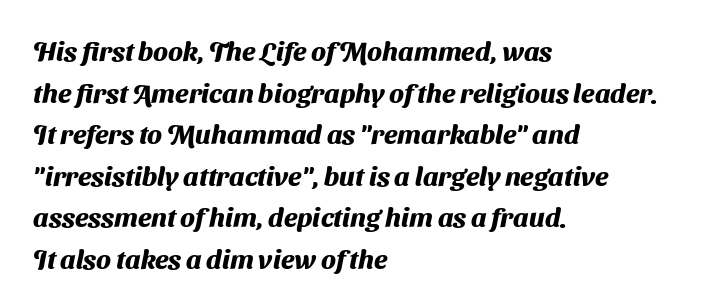
The rendering uses a moderate line-height, typical for paragraphs. Is the letter spacing exaggerated? No — it looks like the ordinary default. Nobody drew a line under any word here. How heavy is the stroke? Heavy — this is a bold.
